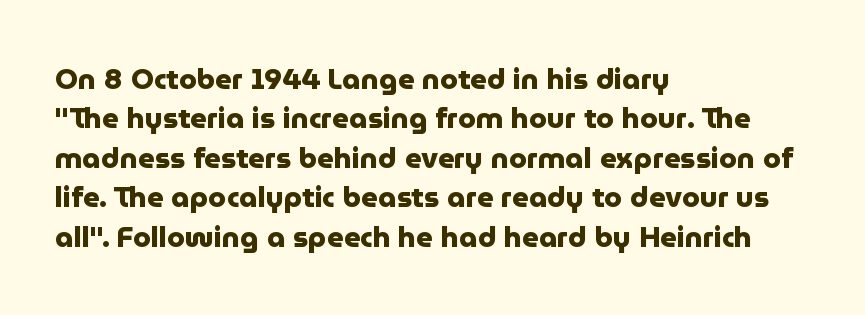
Q: Is the text bold? A: Yes.
Q: Is the text italic (slanted)? A: No, it is upright.
Q: Is the typeface a serif or a sans-serif typeface? A: Sans-serif.
Q: Is the text underlined? A: No.
Q: How is the paragraph aligned? A: Left-aligned.
Q: Is the spacing between letters normal or unusually wide? A: Normal.
Q: Is the spacing between lines tight, normal or loose? A: Normal.
Q: Width (condensed, normal, or wide)? A: Normal.
Q: Stroke contrast? A: Low.
Q: x-height? A: Medium.
Q: Monospaced? A: No.
